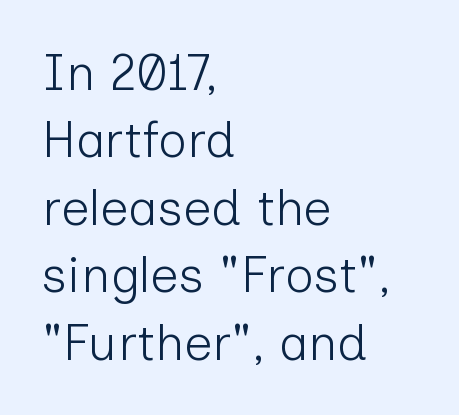
The image shows 50 px light sans-serif type, upright; set left-aligned, normal line spacing (1.35x), normal letter spacing, not underlined; low stroke contrast and a medium x-height.
